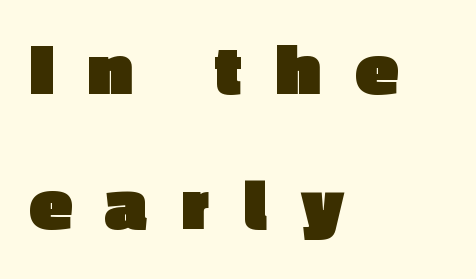
This rendering employs a face without finishing strokes, i.e., a sans-serif. Bold? Absolutely — the strokes are thick and heavy. No word sits above an underline. The lettering stays uniformly vertical, giving the passage a roman look.
